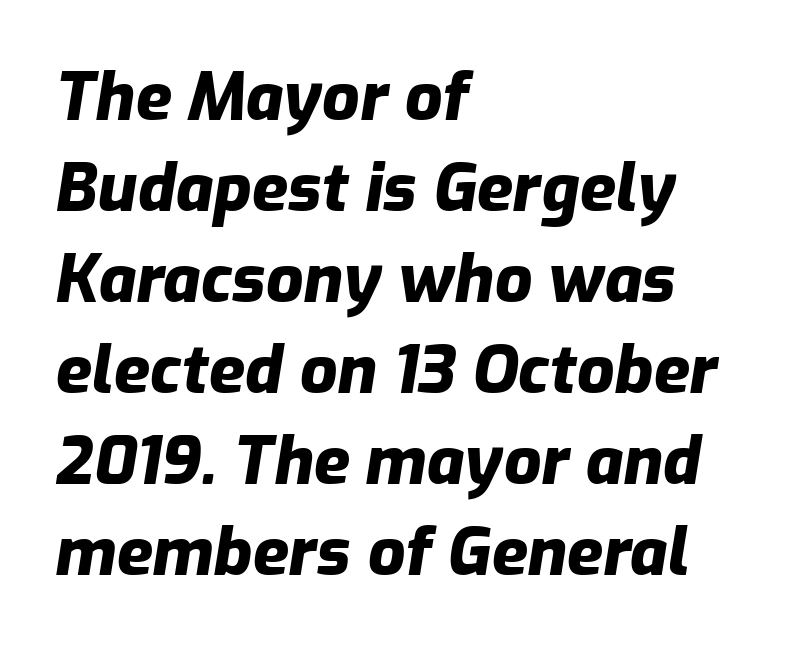
Tracking value appears to be zero — textbook default spacing. Just letters on the line, the space beneath them empty. Its strokes are broad and dark, the hallmark of bold type. These lines sit exactly where default settings would place them.
